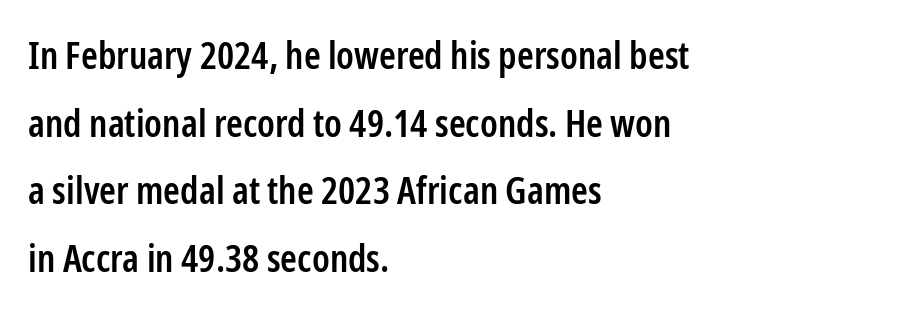
{"serif": "no", "italic": "no", "bold": "semi", "weight": "semibold", "width": "condensed", "stroke_contrast": "low", "x_height": "medium", "monospaced": "no", "underline": "no", "align": "left", "line_spacing_ratio": 1.78, "letter_spacing": "normal", "letter_spacing_em": 0.0, "glyph_px": 38}
